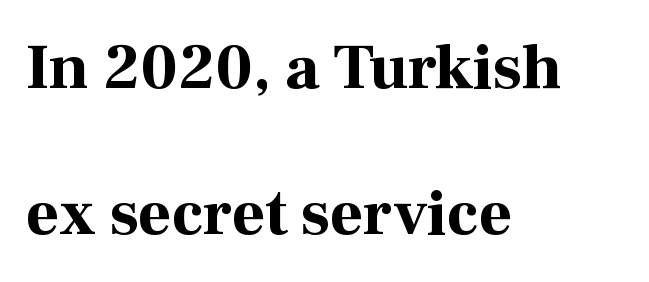
{"serif": "yes", "italic": "no", "bold": "yes", "weight": "bold", "width": "normal", "stroke_contrast": "high", "x_height": "medium", "monospaced": "no", "underline": "no", "align": "left", "line_spacing": "loose", "line_spacing_ratio": 2.28, "letter_spacing": "normal", "letter_spacing_em": 0.0, "glyph_px": 64}
